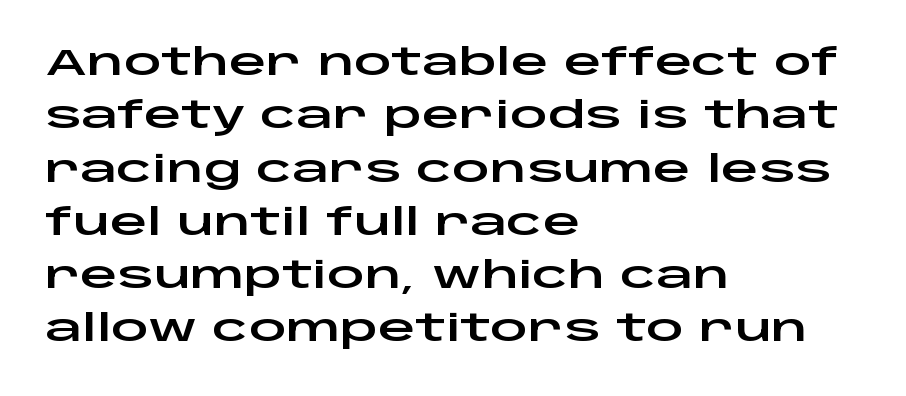
Posture: vertical. The passage shown has conventional tracking throughout. You could not count columns in this text — the font is proportionally spaced. No feet cap the strokes, marking this as sans-serif type. Line starts are locked; line ends wander. Quick note: underline off.
